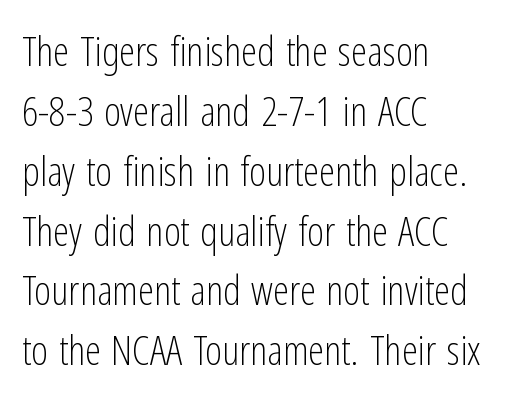
Each new line begins a customary step beneath the previous one. The line texture is even and compact thanks to regular tracking. Note the varied advance widths — an 'i' is clearly narrower than an 'm'. Short and long lines alike share a common starting point at left. To sum up the face: it is a sans, with no serifs.
